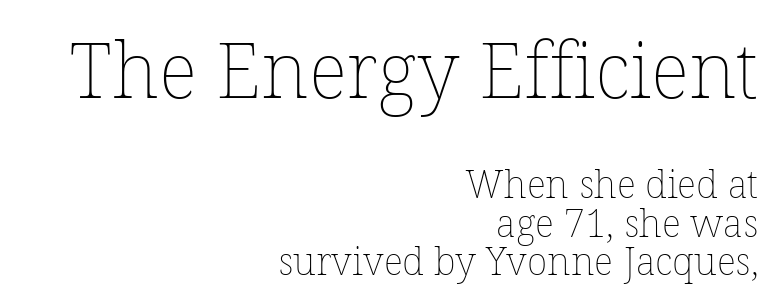
{"italic": "no", "bold": "no", "weight": "thin", "width": "normal", "stroke_contrast": "low", "x_height": "medium", "monospaced": "no", "underline": "no", "align": "right", "line_spacing": "tight", "line_spacing_ratio": 1.01, "letter_spacing": "normal", "letter_spacing_em": 0.0, "larger_block": "first", "size_ratio": 2.03, "glyph_px": 77}
